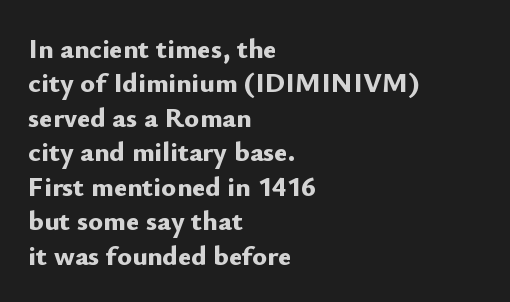
Q: Is the text bold? A: Yes.
Q: Is the text italic (slanted)? A: No, it is upright.
Q: Is the typeface a serif or a sans-serif typeface? A: Sans-serif.
Q: Is the text underlined? A: No.
Q: How is the paragraph aligned? A: Left-aligned.
Q: Is the spacing between letters normal or unusually wide? A: Normal.
Q: Width (condensed, normal, or wide)? A: Normal.
Q: Stroke contrast? A: Low.
Q: x-height? A: Small.
Q: Monospaced? A: No.
